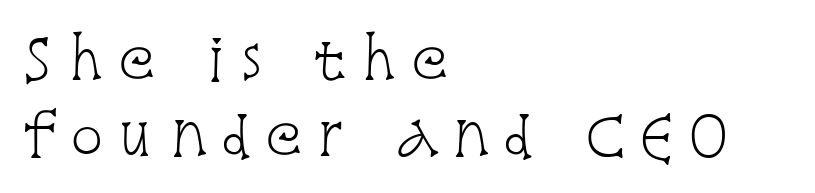
Q: Is the text bold? A: No.
Q: Is the text italic (slanted)? A: No, it is upright.
Q: Is the typeface a serif or a sans-serif typeface? A: Serif.
Q: Is the text underlined? A: No.
Q: How is the paragraph aligned? A: Left-aligned.
Q: Is the spacing between letters normal or unusually wide? A: Unusually wide.
Q: Is the spacing between lines tight, normal or loose? A: Normal.
Q: Width (condensed, normal, or wide)? A: Condensed.
Q: Stroke contrast? A: Low.
Q: x-height? A: Large.
Q: Monospaced? A: No.
